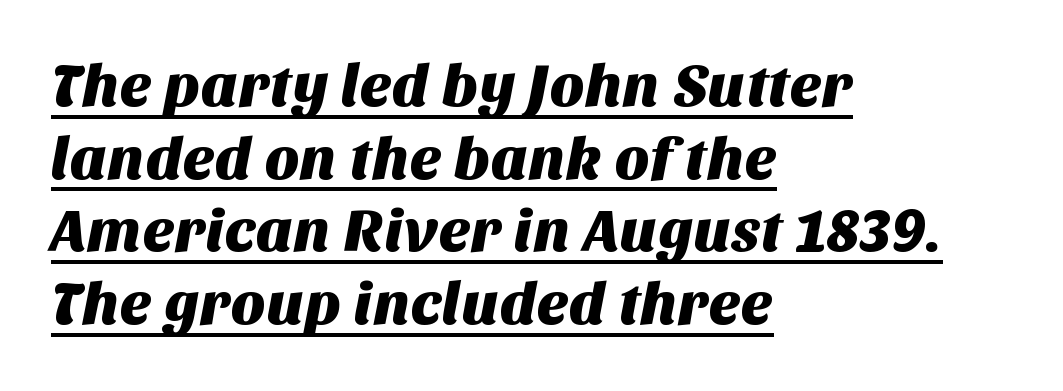
The image shows 60 px sans-serif type; set left-aligned, line spacing 1.21x, normal letter spacing, underlined; medium stroke contrast and a large x-height.
